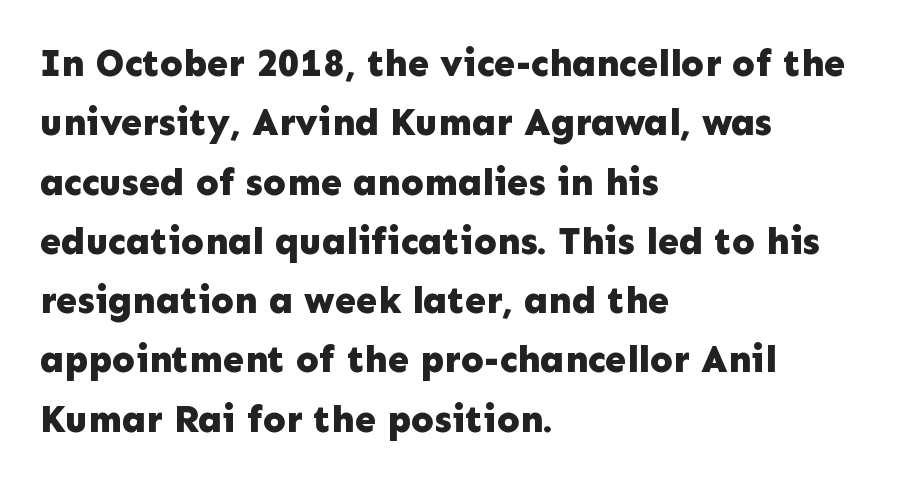
Q: Is the text bold? A: Yes.
Q: Is the text italic (slanted)? A: No, it is upright.
Q: Is the typeface a serif or a sans-serif typeface? A: Sans-serif.
Q: Is the text underlined? A: No.
Q: How is the paragraph aligned? A: Left-aligned.
Q: Is the spacing between letters normal or unusually wide? A: Normal.
Q: Is the spacing between lines tight, normal or loose? A: Normal.
Q: Width (condensed, normal, or wide)? A: Normal.
Q: Stroke contrast? A: Low.
Q: x-height? A: Medium.
Q: Monospaced? A: No.
